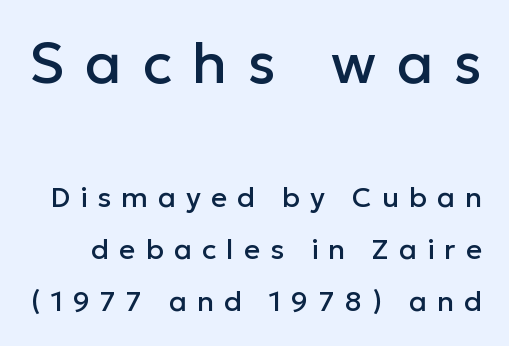
{"serif": "no", "italic": "no", "width": "normal", "stroke_contrast": "low", "x_height": "medium", "monospaced": "no", "underline": "no", "line_spacing_ratio": 1.86, "letter_spacing": "wide", "letter_spacing_em": 0.36, "larger_block": "first", "size_ratio": 2.04, "glyph_px": 57}
